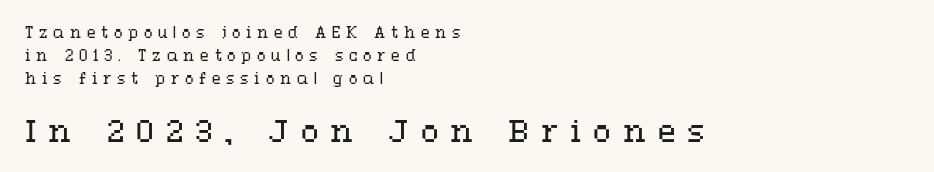
The image shows 29 px regular-weight, wide type, upright; set left-aligned, normal line spacing (1.63x), unusually wide letter spacing (+0.41 em), not underlined; the second (bottom) block is 2.07x larger; medium stroke contrast and a medium x-height.
